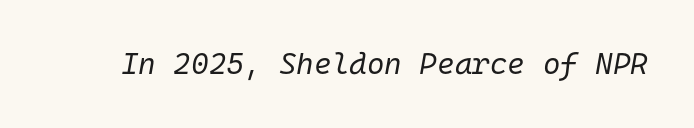
{"italic": "yes", "lean": "right", "slant_degrees": 10, "bold": "no", "weight": "regular", "width": "normal", "stroke_contrast": "low", "x_height": "medium", "monospaced": "yes", "underline": "no", "letter_spacing": "normal", "letter_spacing_em": 0.0, "glyph_px": 30}
